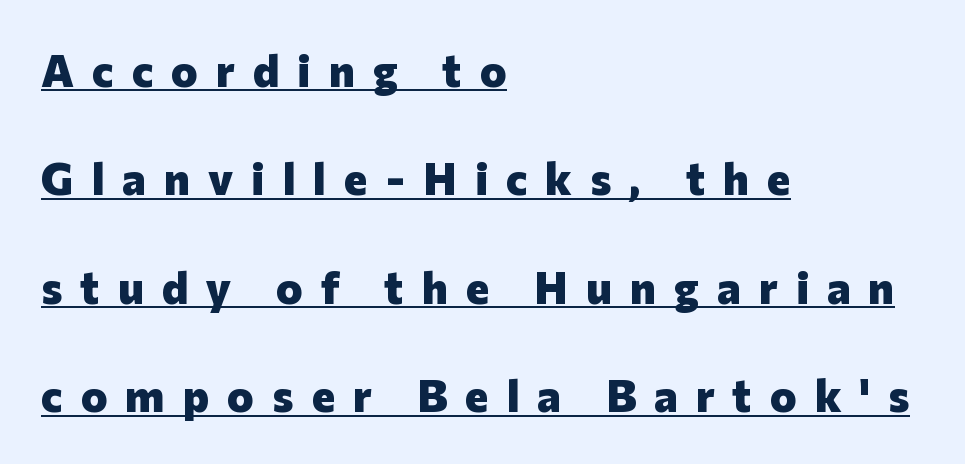
Q: Is the text bold? A: Yes.
Q: Is the text italic (slanted)? A: No, it is upright.
Q: Is the typeface a serif or a sans-serif typeface? A: Sans-serif.
Q: Is the text underlined? A: Yes.
Q: How is the paragraph aligned? A: Left-aligned.
Q: Is the spacing between letters normal or unusually wide? A: Unusually wide.
Q: Is the spacing between lines tight, normal or loose? A: Loose.
Q: Width (condensed, normal, or wide)? A: Normal.
Q: Stroke contrast? A: Low.
Q: x-height? A: Medium.
Q: Monospaced? A: No.
